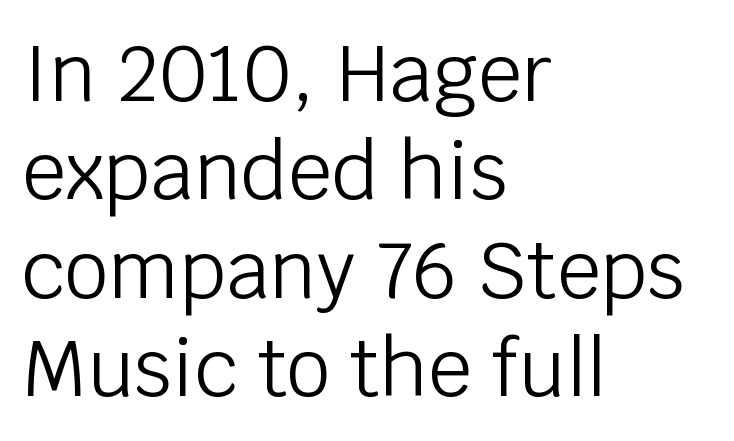
The image shows 78 px light sans-serif type, upright; set left-aligned, normal line spacing (1.26x), normal letter spacing, not underlined; low stroke contrast and a large x-height.
